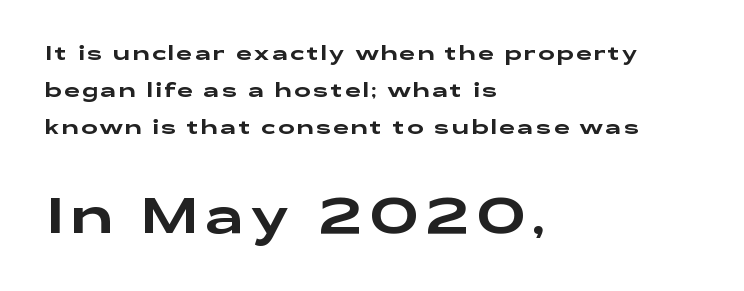
The image shows 50 px wide sans-serif type, upright; set left-aligned, line spacing 1.85x, not underlined; the second (bottom) block is 2.5x larger; low stroke contrast and a medium x-height.
